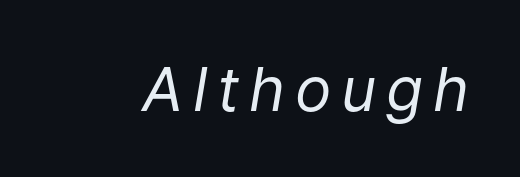
The image shows 61 px regular-weight type, italic (leaning right); set not underlined; low stroke contrast and a medium x-height.
